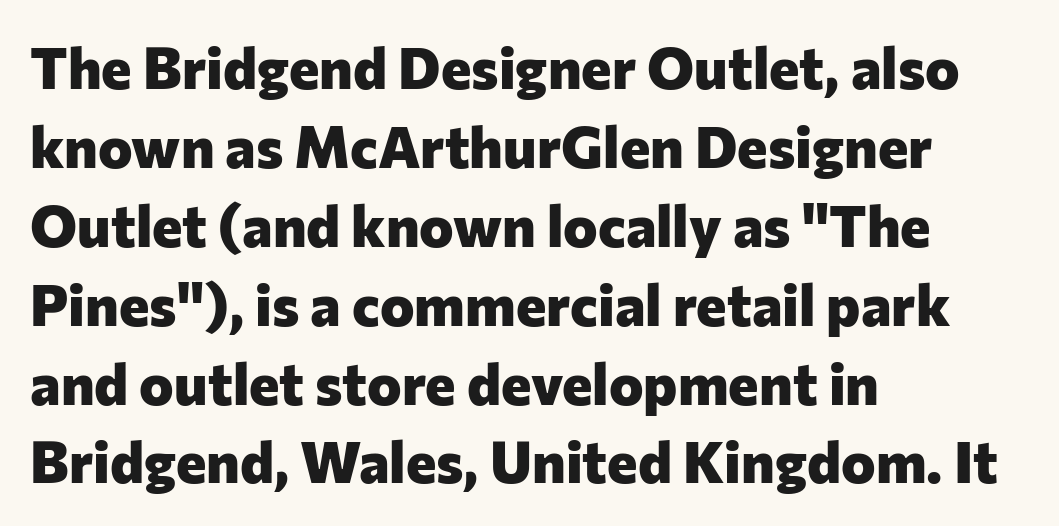
Q: Is the text bold? A: Yes.
Q: Is the text italic (slanted)? A: No, it is upright.
Q: Is the typeface a serif or a sans-serif typeface? A: Sans-serif.
Q: Is the text underlined? A: No.
Q: How is the paragraph aligned? A: Left-aligned.
Q: Is the spacing between letters normal or unusually wide? A: Normal.
Q: Is the spacing between lines tight, normal or loose? A: Normal.
Q: Width (condensed, normal, or wide)? A: Normal.
Q: Stroke contrast? A: Low.
Q: x-height? A: Medium.
Q: Monospaced? A: No.
